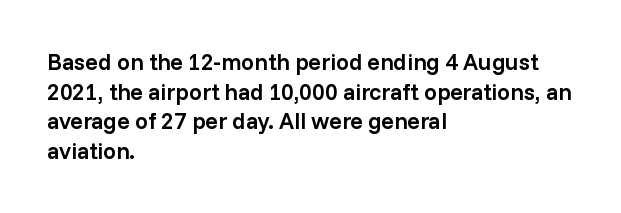
Q: Is the text bold? A: Semi-bold.
Q: Is the text italic (slanted)? A: No, it is upright.
Q: Is the text underlined? A: No.
Q: How is the paragraph aligned? A: Left-aligned.
Q: Is the spacing between letters normal or unusually wide? A: Normal.
Q: Is the spacing between lines tight, normal or loose? A: Normal.
